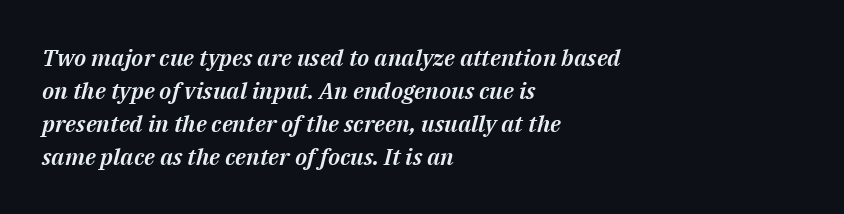
Q: Is the text italic (slanted)? A: Yes, it leans right by about 14 degrees.
Q: Is the text underlined? A: No.
Q: How is the paragraph aligned? A: Left-aligned.
Q: Is the spacing between letters normal or unusually wide? A: Normal.
Q: Is the spacing between lines tight, normal or loose? A: Normal.
